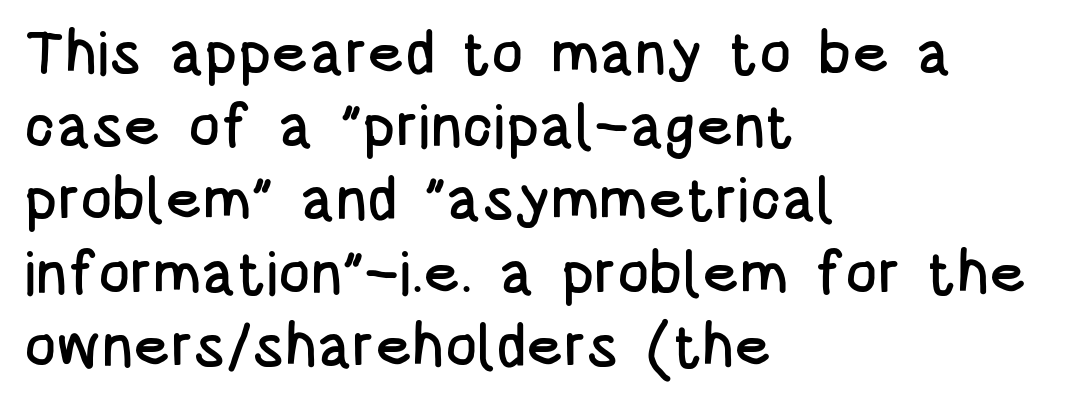
Q: Is the text italic (slanted)? A: No, it is upright.
Q: Is the typeface a serif or a sans-serif typeface? A: Sans-serif.
Q: Is the text underlined? A: No.
Q: How is the paragraph aligned? A: Left-aligned.
Q: Is the spacing between letters normal or unusually wide? A: Normal.
Q: Width (condensed, normal, or wide)? A: Condensed.
Q: Stroke contrast? A: Low.
Q: x-height? A: Large.
Q: Monospaced? A: No.
